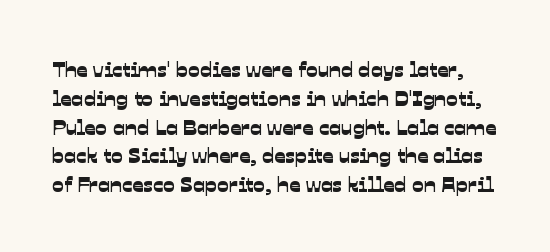
Q: Is the text underlined? A: No.
Q: Is the spacing between letters normal or unusually wide? A: Normal.
Q: Is the spacing between lines tight, normal or loose? A: Normal.
